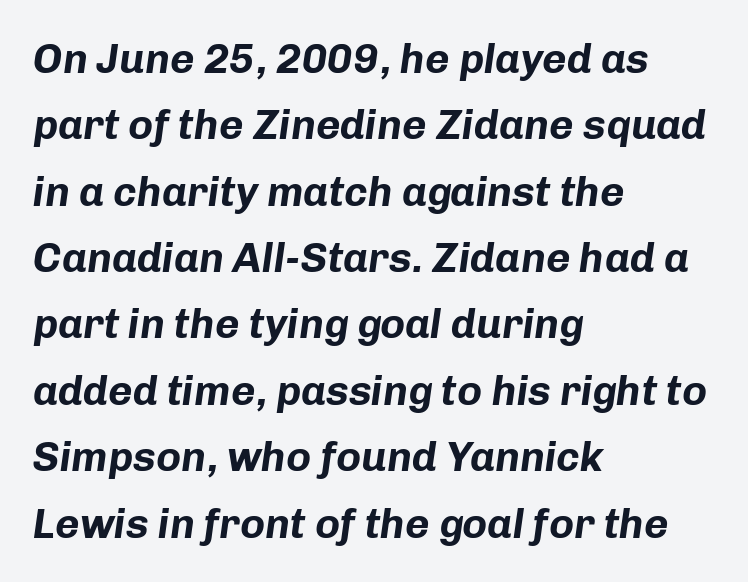
{"italic": "yes", "lean": "right", "slant_degrees": 8, "bold": "yes", "weight": "bold", "width": "normal", "stroke_contrast": "low", "x_height": "medium", "monospaced": "no", "underline": "no", "align": "left", "line_spacing": "normal", "line_spacing_ratio": 1.58, "letter_spacing": "normal", "letter_spacing_em": 0.0, "glyph_px": 42}
